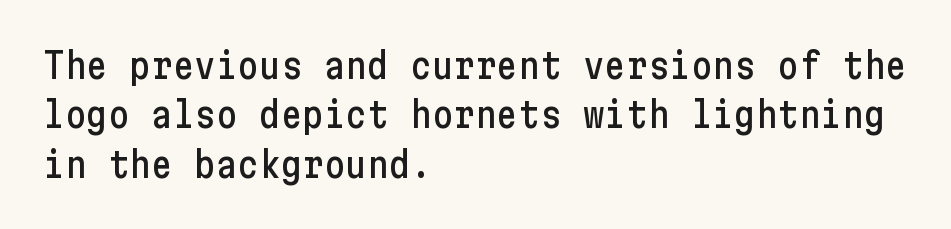
{"serif": "no", "italic": "no", "width": "condensed", "stroke_contrast": "low", "x_height": "medium", "underline": "no", "align": "left", "line_spacing": "normal", "line_spacing_ratio": 1.37, "letter_spacing": "normal", "letter_spacing_em": 0.0, "glyph_px": 36}
